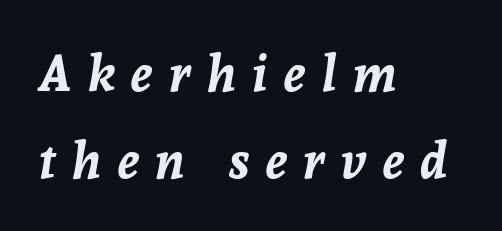
The rag falls on the right side of this text block. Words appear elongated and porous because spacing is wide. Varying glyph widths throughout — classic text-font behaviour. The words here are not underlined. Each glyph is drawn with heavy, bold strokes.
